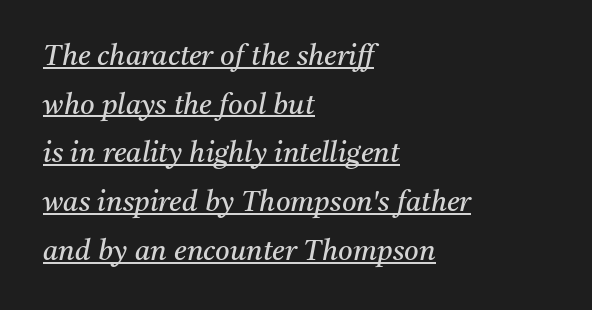
{"serif": "yes", "italic": "yes", "lean": "right", "slant_degrees": 11, "bold": "no", "weight": "regular", "width": "normal", "stroke_contrast": "medium", "x_height": "medium", "monospaced": "no", "underline": "yes", "align": "left", "line_spacing_ratio": 1.74, "letter_spacing": "normal", "letter_spacing_em": 0.0, "glyph_px": 28}
